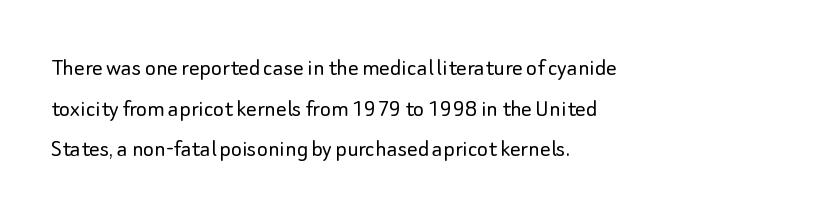
The zone under the glyphs is completely vacant. Letters have the restrained weight of plain body copy at most. Line beginnings align vertically; line endings do not. The gaps between neighbouring characters are ordinary and unremarkable.
